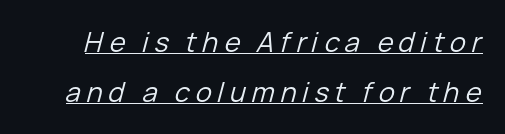
The image shows 27 px text type, italic (leaning right); set line spacing 1.84x, unusually wide letter spacing (+0.22 em), underlined.
